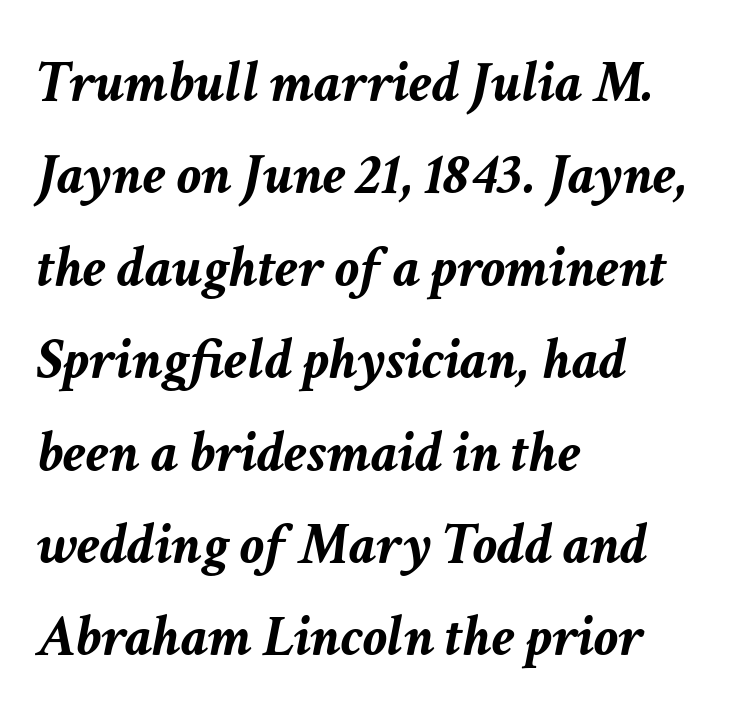
The image shows 60 px semibold type, italic (leaning right); set left-aligned, normal line spacing (1.54x), normal letter spacing, not underlined; low stroke contrast and a medium x-height.
